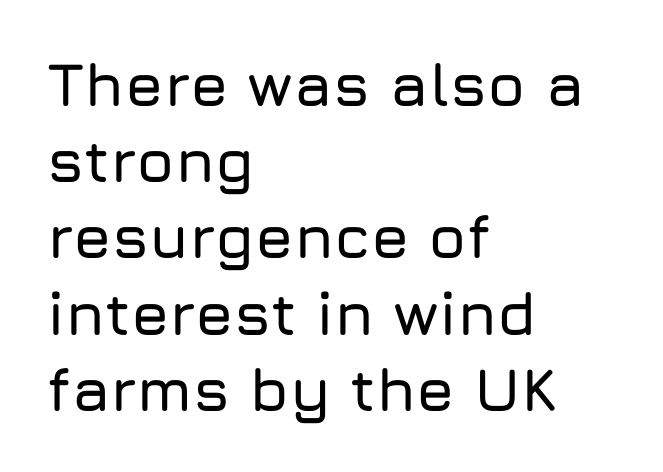
Just letters on the line, the space beneath them empty. A normal amount of white space separates one row of letters from the next. The paragraph has a hard left edge and a soft right edge. The type sits square on the baseline with zero lean. These lines are composed in type without serifs. The rendering uses natural spacing where letterforms have individual widths.
